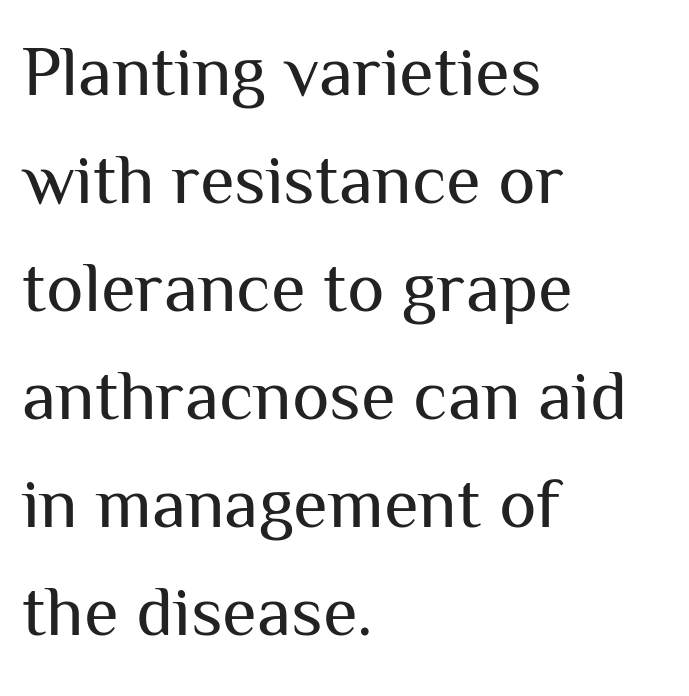
{"serif": "no", "italic": "no", "bold": "no", "weight": "regular", "width": "normal", "stroke_contrast": "medium", "x_height": "medium", "monospaced": "no", "underline": "no", "align": "left", "line_spacing": "normal", "line_spacing_ratio": 1.52, "letter_spacing": "normal", "letter_spacing_em": 0.0, "glyph_px": 71}
